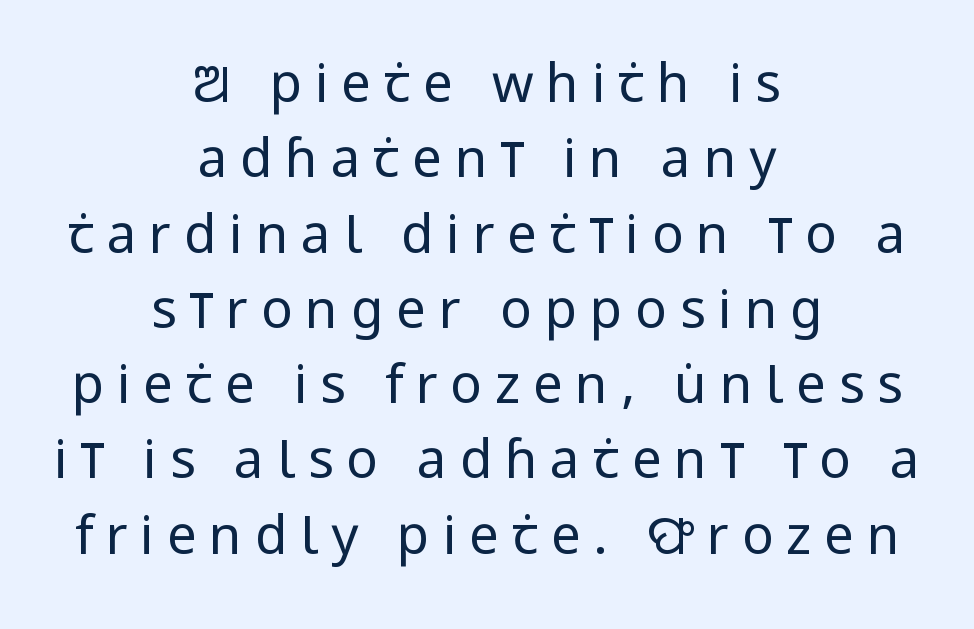
Q: Is the text bold? A: No.
Q: Is the text italic (slanted)? A: No, it is upright.
Q: Is the typeface a serif or a sans-serif typeface? A: Sans-serif.
Q: Is the text underlined? A: No.
Q: How is the paragraph aligned? A: Centered.
Q: Is the spacing between letters normal or unusually wide? A: Unusually wide.
Q: Is the spacing between lines tight, normal or loose? A: Normal.
Q: Width (condensed, normal, or wide)? A: Condensed.
Q: Stroke contrast? A: Low.
Q: x-height? A: Large.
Q: Monospaced? A: No.
